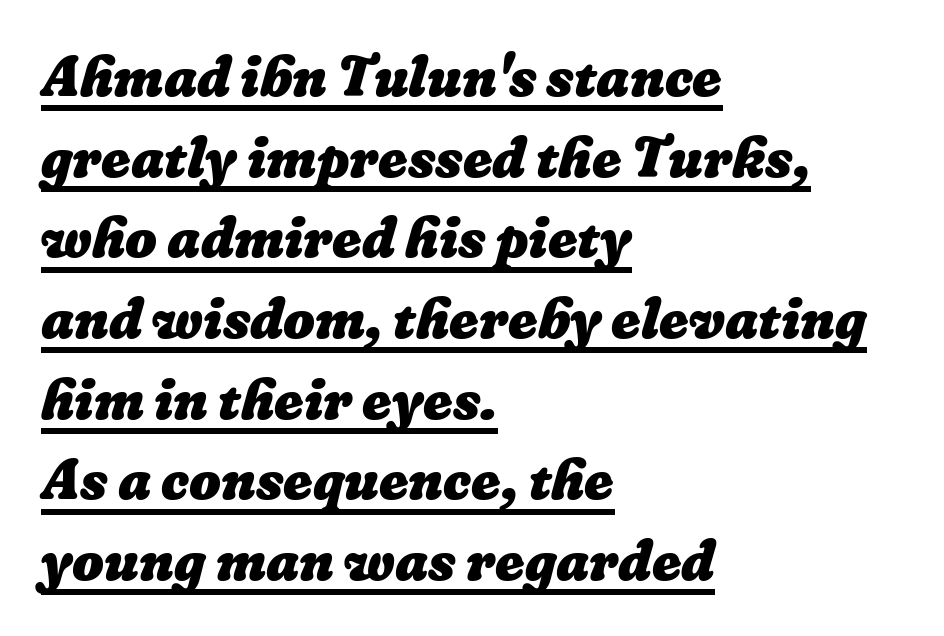
This block has exactly the height ordinary leading produces. Is the type bold? Yes — the strokes are clearly thick and heavy. Left-aligned paragraph, ragged on the right. There is no visible air inserted between adjacent glyphs. What decoration does the sample have? An underline. Proportional: the letters do not fall into vertical columns.
